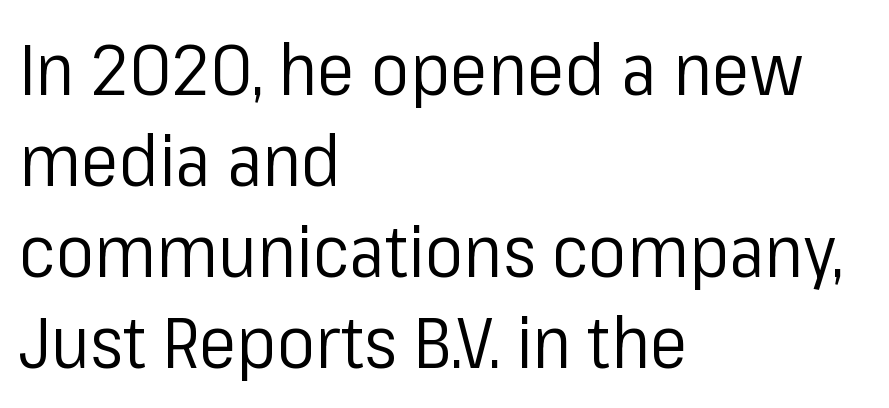
Q: Is the text bold? A: No.
Q: Is the text italic (slanted)? A: No, it is upright.
Q: Is the typeface a serif or a sans-serif typeface? A: Sans-serif.
Q: Is the text underlined? A: No.
Q: How is the paragraph aligned? A: Left-aligned.
Q: Is the spacing between letters normal or unusually wide? A: Normal.
Q: Is the spacing between lines tight, normal or loose? A: Normal.
Q: Width (condensed, normal, or wide)? A: Normal.
Q: Stroke contrast? A: Low.
Q: x-height? A: Medium.
Q: Monospaced? A: No.
